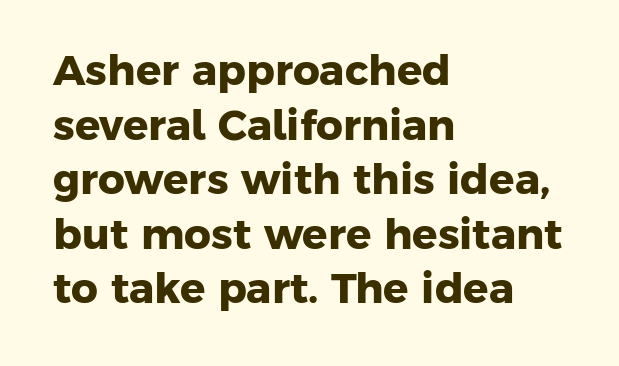
{"serif": "no", "bold": "yes", "weight": "heavy", "width": "normal", "stroke_contrast": "low", "x_height": "medium", "monospaced": "no", "underline": "no", "align": "left", "line_spacing": "normal", "line_spacing_ratio": 1.3, "letter_spacing": "normal", "letter_spacing_em": 0.0, "glyph_px": 42}
